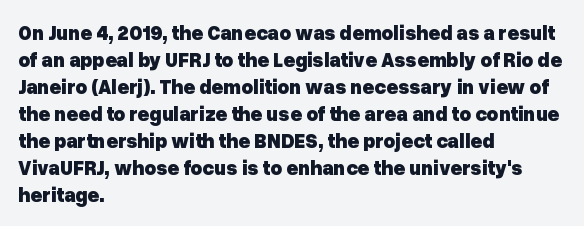
{"italic": "no", "bold": "yes", "underline": "no", "align": "left", "line_spacing": "normal", "line_spacing_ratio": 1.35, "letter_spacing": "normal", "letter_spacing_em": 0.0, "glyph_px": 20}
